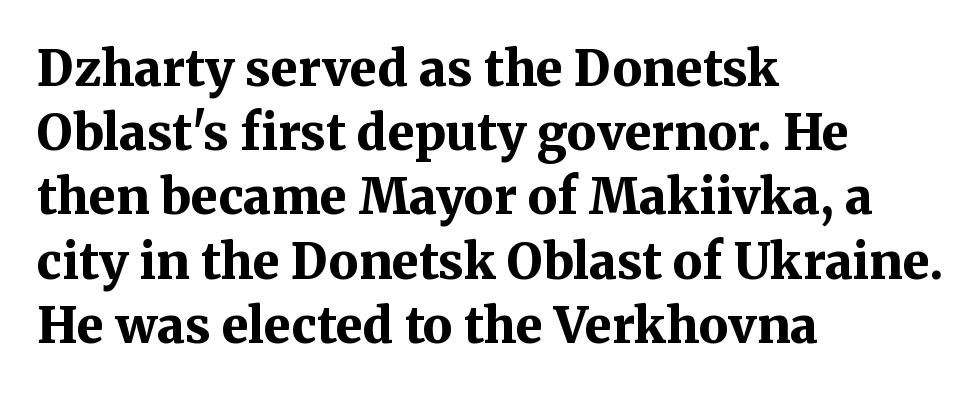
Notice how the passage keeps a crisp vertical edge on the left only. The string is rendered with underlining switched off. Typographically, this falls in the serif category. This is the regular roman posture of the typeface.
